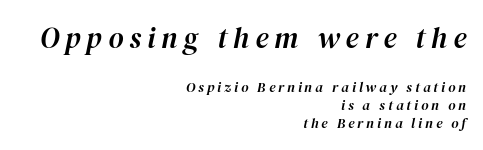
Q: Is the text italic (slanted)? A: Yes, it leans right by about 12 degrees.
Q: Is the text underlined? A: No.
Q: How is the paragraph aligned? A: Right-aligned.
Q: Is the spacing between letters normal or unusually wide? A: Unusually wide.
Q: Is the spacing between lines tight, normal or loose? A: Normal.
Q: Which block of text is set in a larger size, the first (top) or the second (bottom)? A: The first (top) one.
Q: Width (condensed, normal, or wide)? A: Normal.
Q: Stroke contrast? A: High.
Q: x-height? A: Medium.
Q: Monospaced? A: No.
